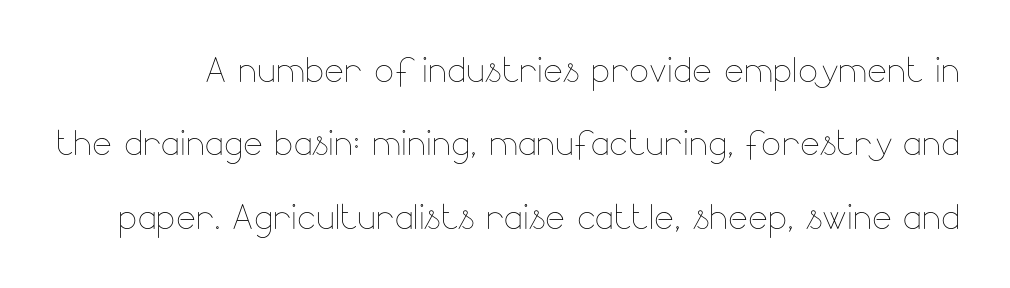
The image shows 47 px thin type, upright; set normal line spacing (1.56x), normal letter spacing, not underlined; low stroke contrast and a small x-height.
